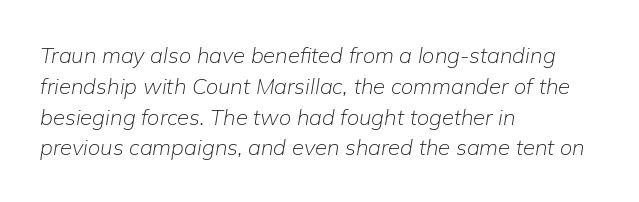
Between one letter and the next there's only the usual sliver of space. Honestly, the row spacing looks completely unremarkable. The baseline area is clear. No letter is thick-stroked: the sample isn't bold. Observe the lean: these are italic letterforms. Layout note: lines flush left.
